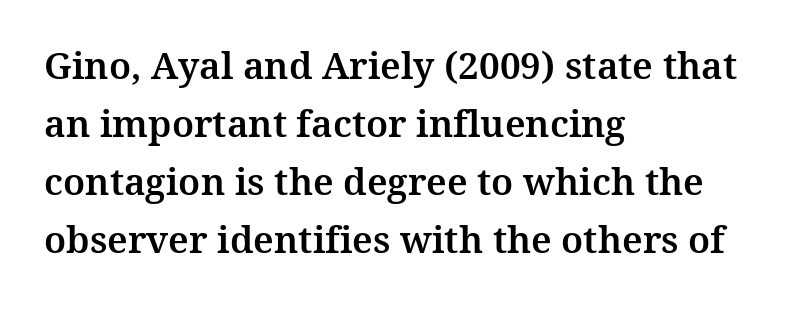
Q: Is the text italic (slanted)? A: No, it is upright.
Q: Is the typeface a serif or a sans-serif typeface? A: Serif.
Q: Is the text underlined? A: No.
Q: How is the paragraph aligned? A: Left-aligned.
Q: Is the spacing between letters normal or unusually wide? A: Normal.
Q: Is the spacing between lines tight, normal or loose? A: Normal.
Q: Width (condensed, normal, or wide)? A: Normal.
Q: Stroke contrast? A: Medium.
Q: x-height? A: Medium.
Q: Monospaced? A: No.
